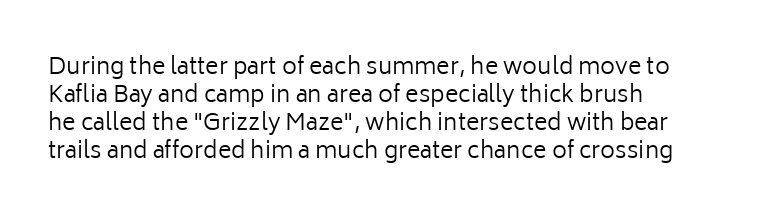
{"italic": "no", "bold": "no", "underline": "no", "align": "left", "line_spacing_ratio": 1.22, "letter_spacing": "normal", "letter_spacing_em": 0.0, "glyph_px": 23}
